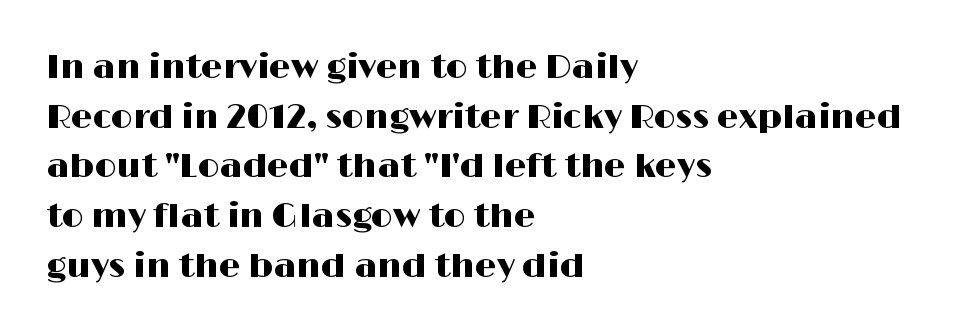
{"serif": "no", "italic": "no", "width": "wide", "stroke_contrast": "high", "x_height": "medium", "monospaced": "no", "underline": "no", "align": "left", "line_spacing": "normal", "line_spacing_ratio": 1.46, "letter_spacing": "normal", "letter_spacing_em": 0.0, "glyph_px": 34}
